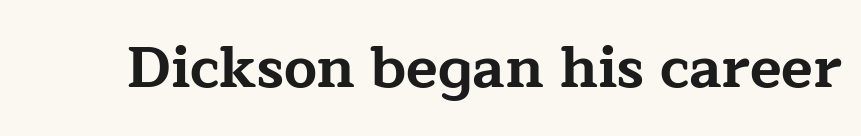
{"serif": "yes", "italic": "no", "bold": "yes", "weight": "bold", "width": "wide", "stroke_contrast": "low", "x_height": "medium", "monospaced": "no", "underline": "no", "letter_spacing": "normal", "letter_spacing_em": 0.0, "glyph_px": 58}
